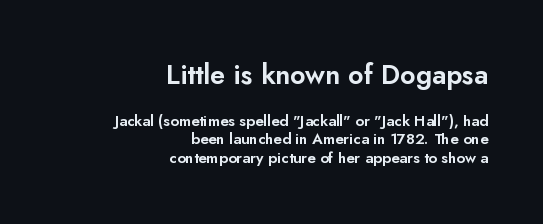
Q: Is the text italic (slanted)? A: No, it is upright.
Q: Is the text underlined? A: No.
Q: How is the paragraph aligned? A: Right-aligned.
Q: Is the spacing between letters normal or unusually wide? A: Normal.
Q: Which block of text is set in a larger size, the first (top) or the second (bottom)? A: The first (top) one.
